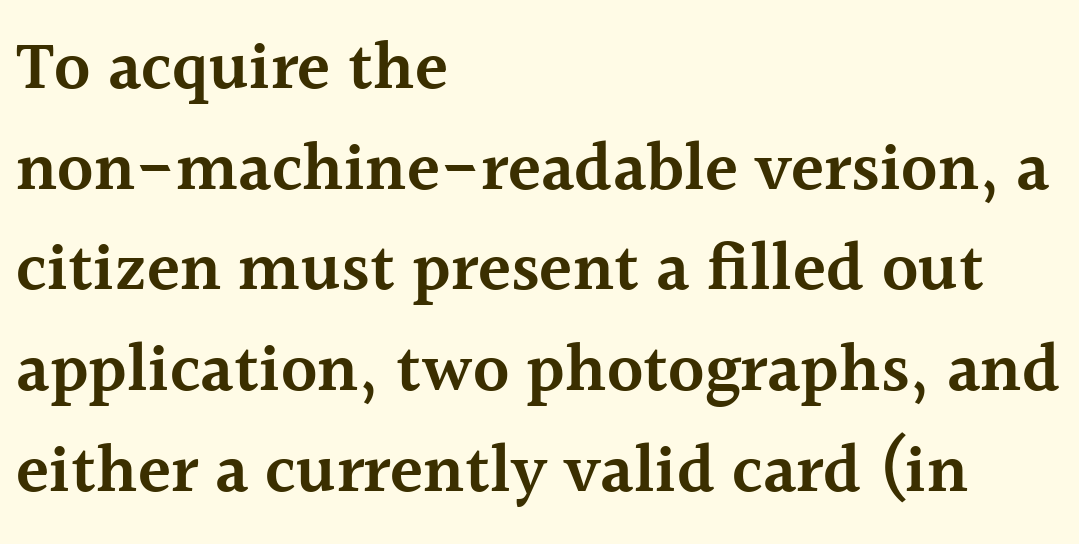
The image shows 68 px semibold serif type, upright; set left-aligned, normal line spacing (1.48x), normal letter spacing, not underlined; a medium x-height.
